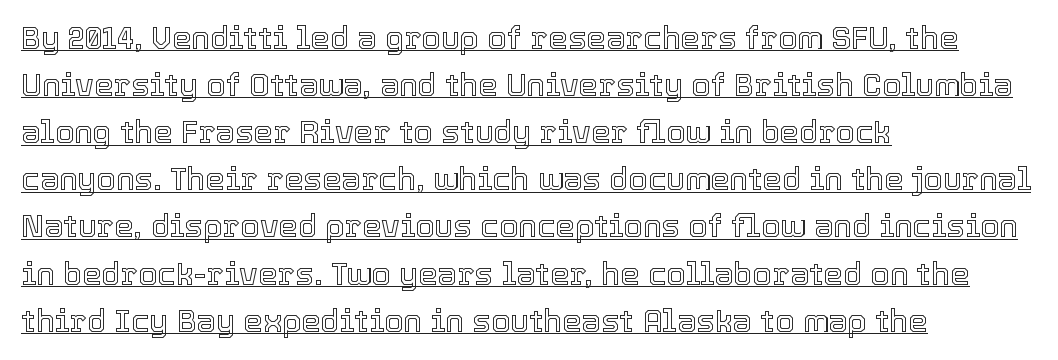
{"italic": "no", "width": "normal", "x_height": "medium", "monospaced": "no", "underline": "yes", "align": "left", "line_spacing": "normal", "line_spacing_ratio": 1.52, "letter_spacing": "normal", "letter_spacing_em": 0.0, "glyph_px": 31}
